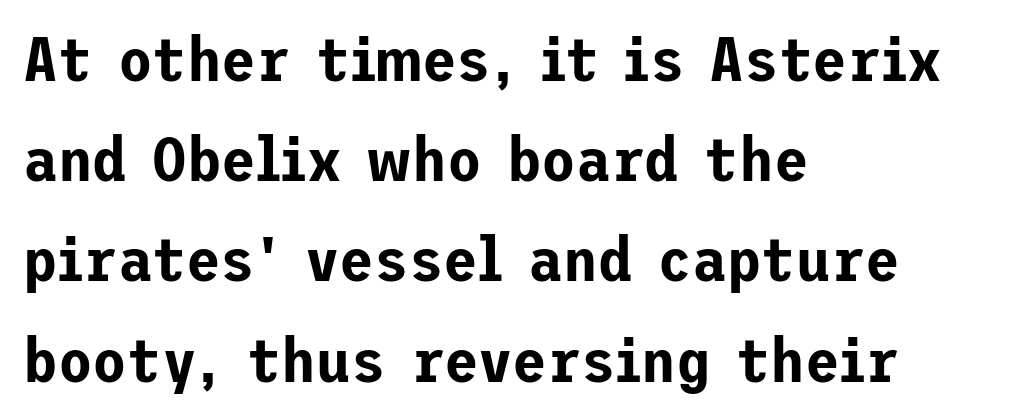
{"serif": "no", "italic": "no", "width": "normal", "stroke_contrast": "low", "x_height": "medium", "underline": "no", "align": "left", "line_spacing": "normal", "line_spacing_ratio": 1.59, "letter_spacing": "normal", "letter_spacing_em": 0.0, "glyph_px": 63}
